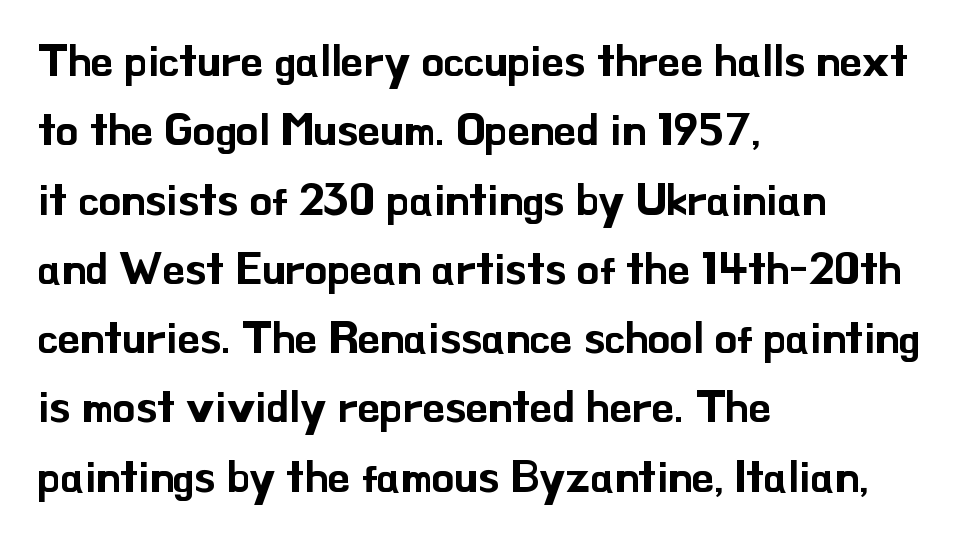
Leftover space on each line is placed entirely after the last word. Check where the strokes stop: nothing finishes them off — pure sans. Normally led — the rows are evenly, conventionally spaced. Only glyphs here, with clear space below each row. Short note: letters normally spaced. These lines were composed using upright roman letters.
